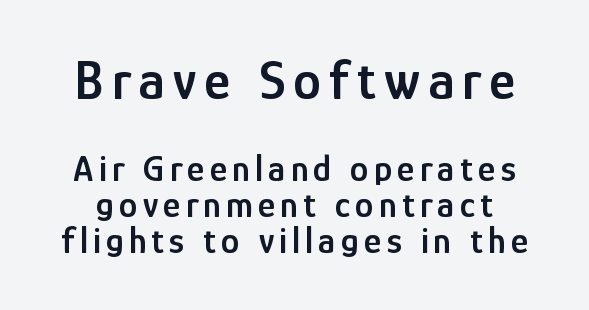
Q: Is the text bold? A: Semi-bold.
Q: Is the text italic (slanted)? A: No, it is upright.
Q: Is the typeface a serif or a sans-serif typeface? A: Sans-serif.
Q: Is the text underlined? A: No.
Q: Is the spacing between lines tight, normal or loose? A: Tight.
Q: Which block of text is set in a larger size, the first (top) or the second (bottom)? A: The first (top) one.
Q: Width (condensed, normal, or wide)? A: Condensed.
Q: Stroke contrast? A: Low.
Q: x-height? A: Medium.
Q: Monospaced? A: No.
